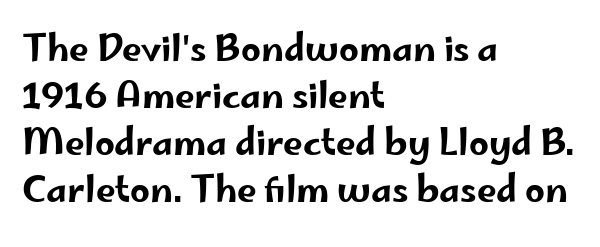
Q: Is the text italic (slanted)? A: No, it is upright.
Q: Is the typeface a serif or a sans-serif typeface? A: Sans-serif.
Q: Is the text underlined? A: No.
Q: How is the paragraph aligned? A: Left-aligned.
Q: Is the spacing between letters normal or unusually wide? A: Normal.
Q: Is the spacing between lines tight, normal or loose? A: Normal.
Q: Width (condensed, normal, or wide)? A: Wide.
Q: Stroke contrast? A: Low.
Q: x-height? A: Small.
Q: Monospaced? A: No.
